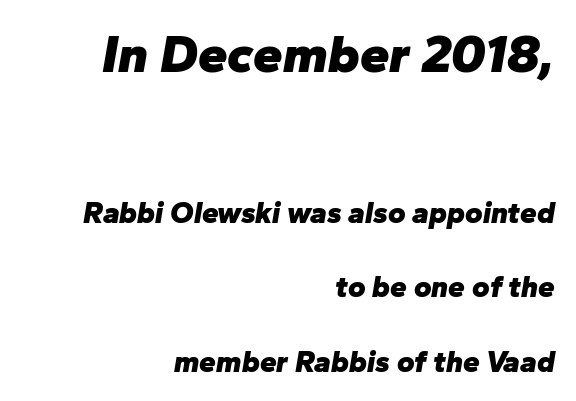
Q: Is the text bold? A: Yes.
Q: Is the text italic (slanted)? A: Yes, it leans right by about 10 degrees.
Q: Is the text underlined? A: No.
Q: How is the paragraph aligned? A: Right-aligned.
Q: Is the spacing between letters normal or unusually wide? A: Normal.
Q: Is the spacing between lines tight, normal or loose? A: Loose.
Q: Which block of text is set in a larger size, the first (top) or the second (bottom)? A: The first (top) one.
Q: Width (condensed, normal, or wide)? A: Normal.
Q: Stroke contrast? A: Low.
Q: x-height? A: Medium.
Q: Monospaced? A: No.
